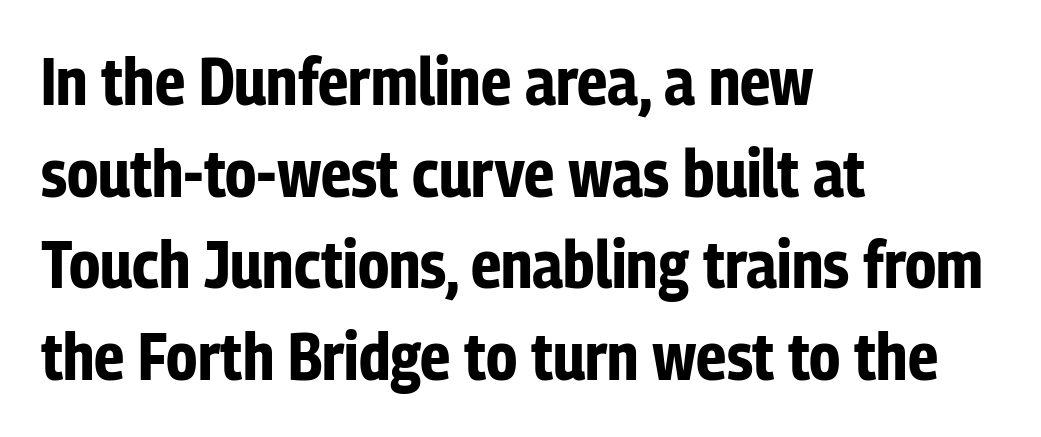
{"serif": "no", "italic": "no", "bold": "yes", "weight": "bold", "width": "condensed", "stroke_contrast": "low", "x_height": "medium", "monospaced": "no", "underline": "no", "align": "left", "line_spacing": "normal", "line_spacing_ratio": 1.39, "letter_spacing": "normal", "letter_spacing_em": 0.0, "glyph_px": 66}
